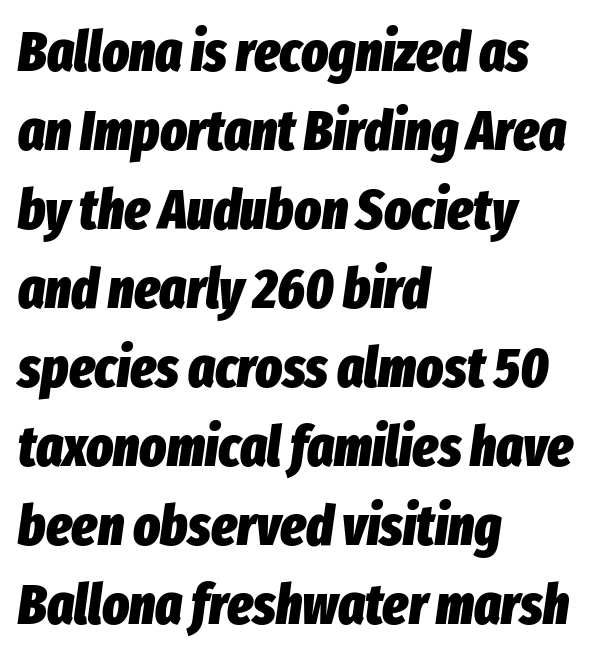
{"italic": "yes", "lean": "right", "slant_degrees": 8, "bold": "yes", "weight": "heavy", "width": "condensed", "stroke_contrast": "low", "x_height": "medium", "monospaced": "no", "underline": "no", "align": "left", "line_spacing": "normal", "line_spacing_ratio": 1.41, "letter_spacing": "normal", "letter_spacing_em": 0.0, "glyph_px": 56}
